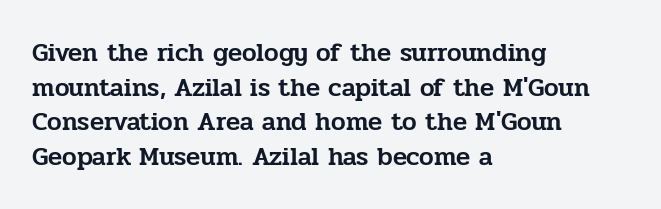
Reading down the block, your eye returns to a fixed left position each line. The line-height multiplier appears to be the usual default. Anything drawn beneath the words? Only blank space. Nope, not italic — everything's standing straight. No extra tracking has been applied to these lines.
